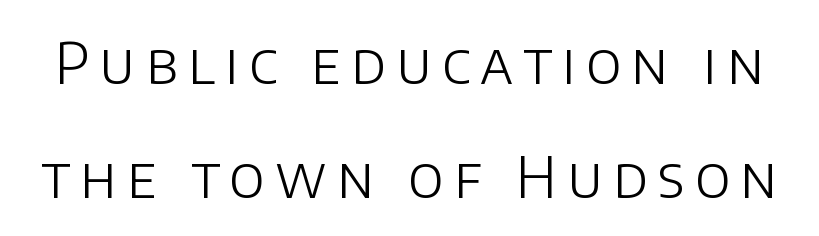
Do the characters align in a grid? No, the font is proportional. No extra ink here — the face is not bold. Posture: straight, roman, zero tilt. Regarding serifs, this sample does without them.
